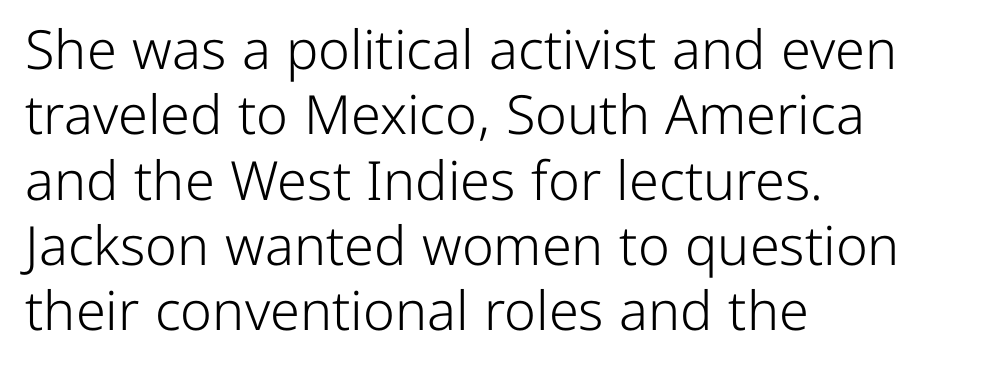
Q: Is the text bold? A: No.
Q: Is the text italic (slanted)? A: No, it is upright.
Q: Is the typeface a serif or a sans-serif typeface? A: Sans-serif.
Q: Is the text underlined? A: No.
Q: How is the paragraph aligned? A: Left-aligned.
Q: Is the spacing between letters normal or unusually wide? A: Normal.
Q: Width (condensed, normal, or wide)? A: Normal.
Q: Stroke contrast? A: Low.
Q: x-height? A: Medium.
Q: Monospaced? A: No.
